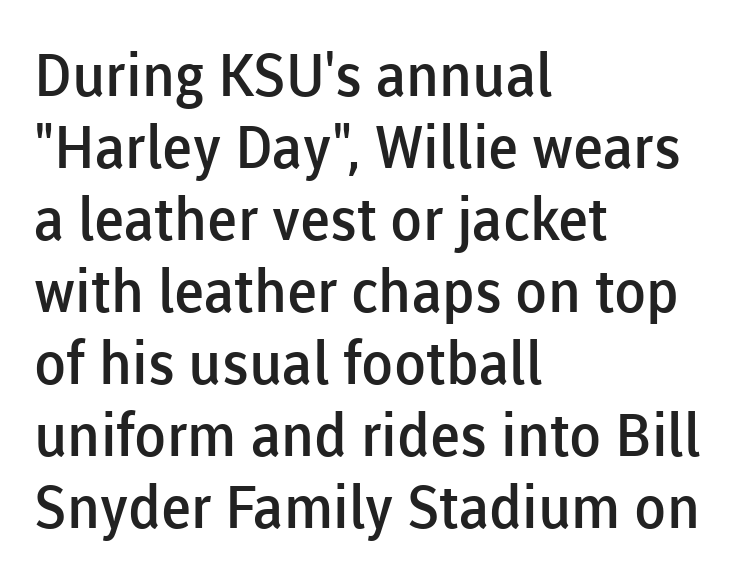
No extra tracking has been applied to these lines. Casual observation: everything's shoved over to the left. Type style note: lacks serifs. As a designer I'd log this as weight 600, semibold. These lines are rendered in a variable-pitch font. The font's upright variant was chosen for this text.
